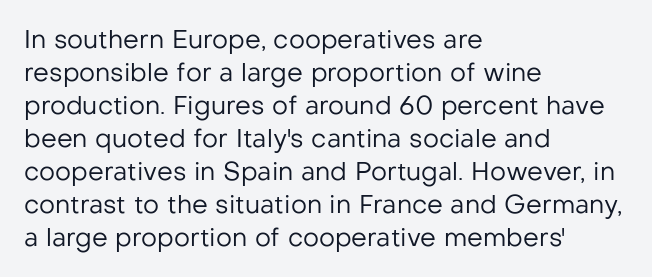
The image shows 25 px text type, upright; set left-aligned, normal line spacing (1.32x), normal letter spacing, not underlined.
